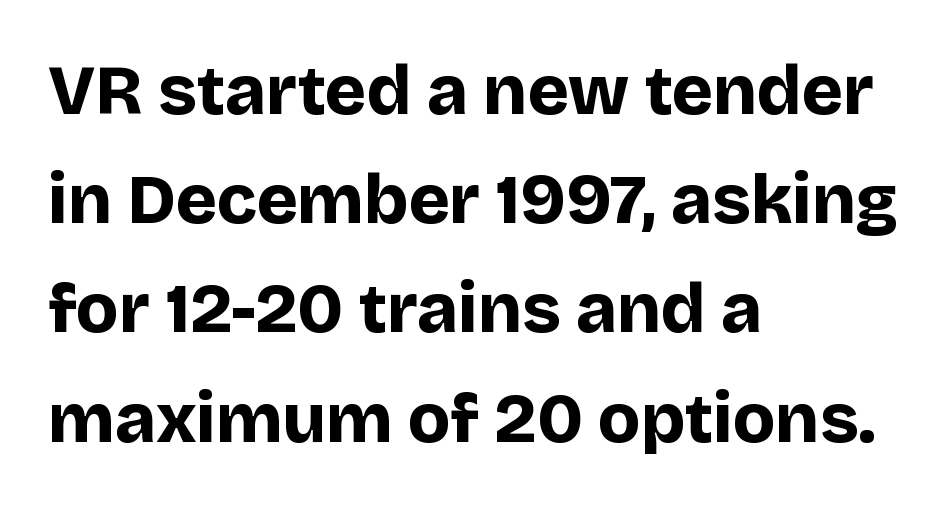
The image shows 70 px bold sans-serif type, upright; set left-aligned, normal line spacing (1.56x), normal letter spacing, not underlined; low stroke contrast and a large x-height.
